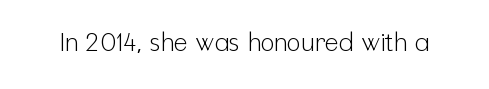
{"italic": "no", "bold": "no", "underline": "no", "letter_spacing": "normal", "letter_spacing_em": 0.0, "glyph_px": 26}
